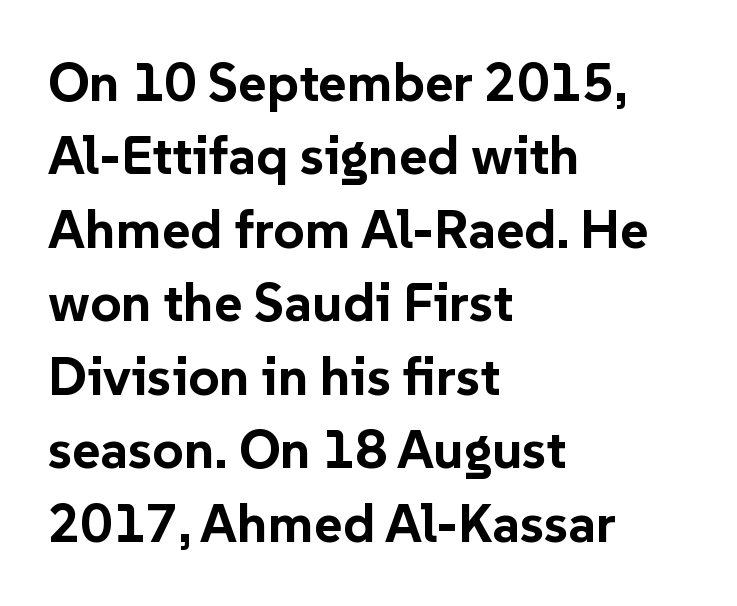
Do the letters lean? They stand straight. Look at the stroke-to-counter ratio: heavy, a bold. Letters rest on an invisible, unmarked baseline. The type is set solid horizontally, with unmodified tracking. Proportional: the letters do not fall into vertical columns. The lines are quadded left.
